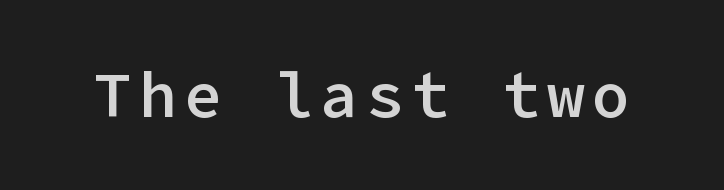
This is moderately heavy type, rendered in semibold. Does the type have serifs? No, each stem ends abruptly. The typography opts for an upright posture over an oblique one. The baseline area is clear.
